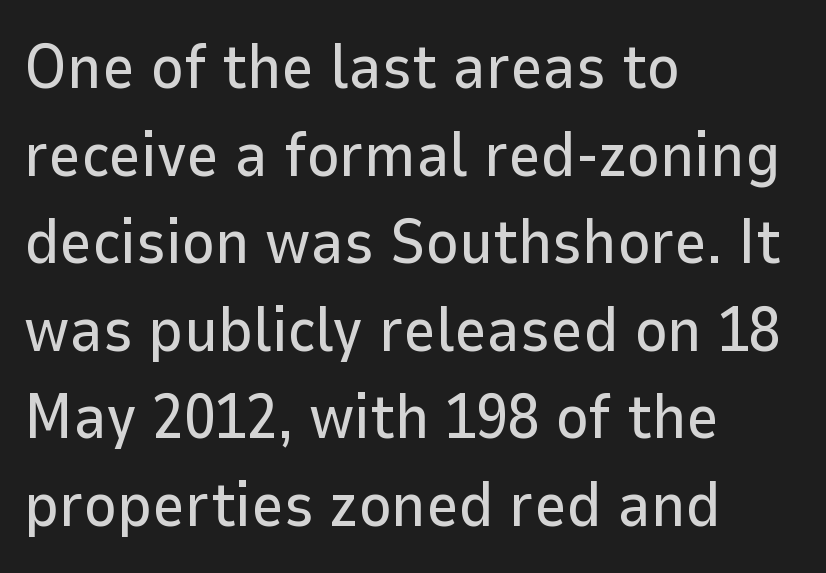
Q: Is the text italic (slanted)? A: No, it is upright.
Q: Is the typeface a serif or a sans-serif typeface? A: Sans-serif.
Q: Is the text underlined? A: No.
Q: How is the paragraph aligned? A: Left-aligned.
Q: Is the spacing between letters normal or unusually wide? A: Normal.
Q: Is the spacing between lines tight, normal or loose? A: Normal.
Q: Width (condensed, normal, or wide)? A: Normal.
Q: Stroke contrast? A: Low.
Q: x-height? A: Medium.
Q: Monospaced? A: No.
